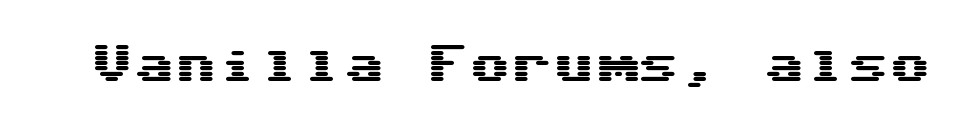
{"serif": "no", "italic": "no", "width": "wide", "stroke_contrast": "medium", "x_height": "medium", "monospaced": "yes", "underline": "no", "letter_spacing": "normal", "letter_spacing_em": 0.0, "glyph_px": 42}
